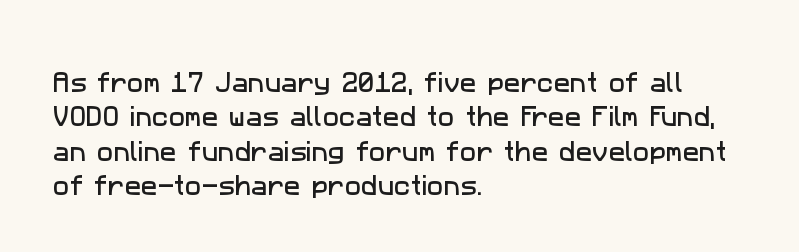
Every row of glyphs begins at an identical x-position on the left. Spacing between characters is what you'd get straight out of the box. Honestly, there is no underline to notice here at all. Regular leading.
